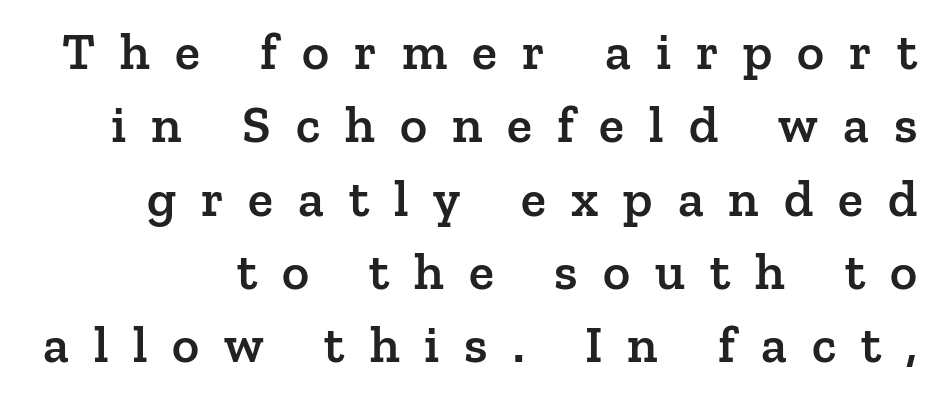
{"serif": "yes", "italic": "no", "bold": "semi", "weight": "semibold", "width": "normal", "stroke_contrast": "low", "x_height": "medium", "monospaced": "no", "underline": "no", "line_spacing": "normal", "line_spacing_ratio": 1.41, "letter_spacing": "wide", "letter_spacing_em": 0.48, "glyph_px": 52}
